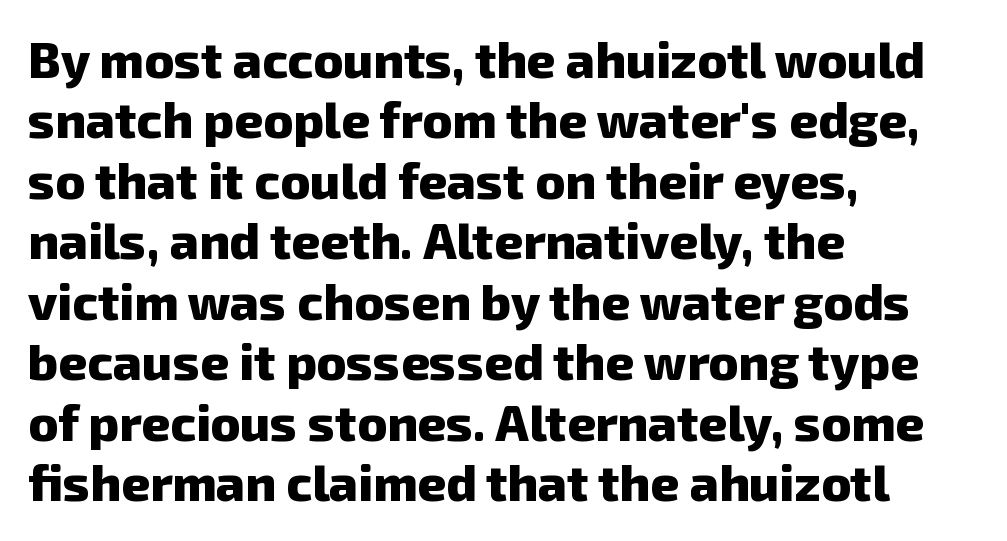
A sans-serif font was chosen for this passage. Each letter keeps its own natural width here, so spacing adapts to shape. These lines stack with their left ends in a neat column. Anything drawn beneath the words? Only blank space. Inter-character spacing is left at the font's built-in metrics.
